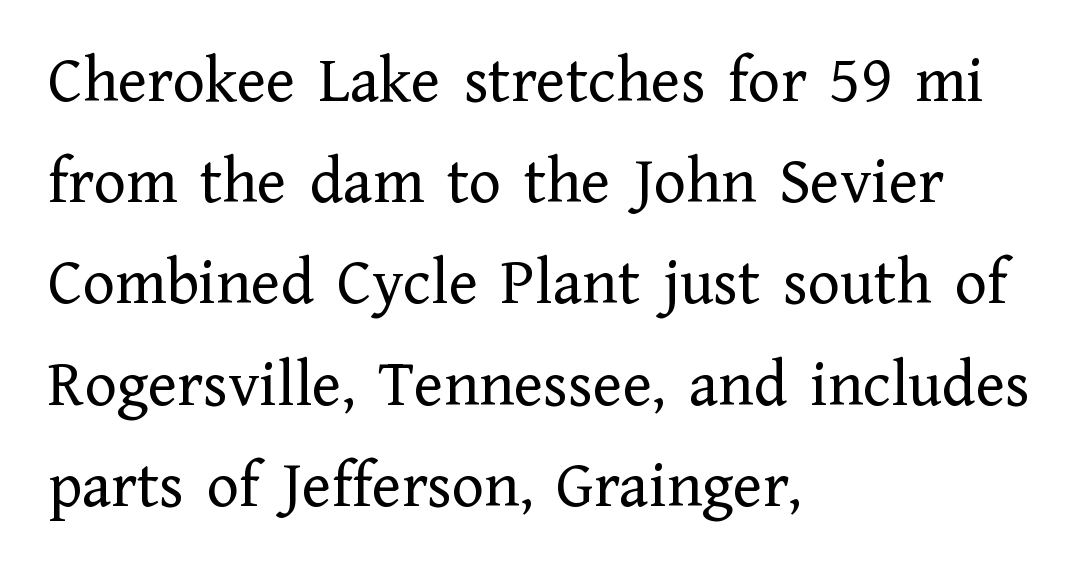
The image shows 67 px regular-weight serif type, upright; set left-aligned, normal line spacing (1.51x), normal letter spacing, not underlined; low stroke contrast and a medium x-height.
